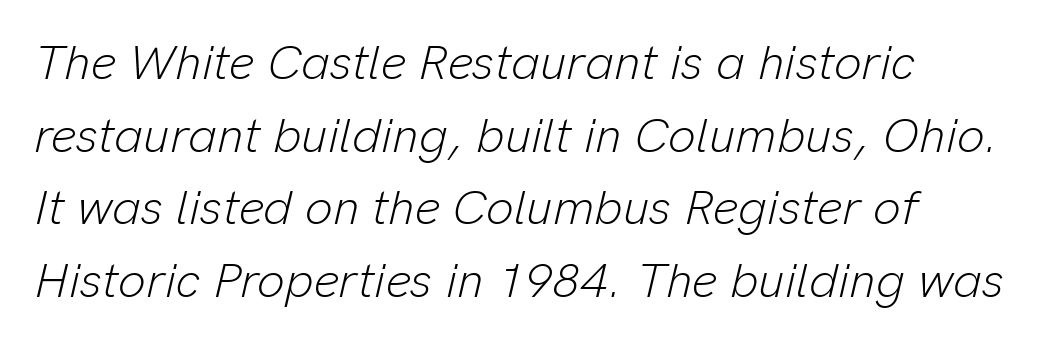
The image shows 49 px light type, italic (leaning right); set normal line spacing (1.48x), normal letter spacing, not underlined; low stroke contrast and a medium x-height.
